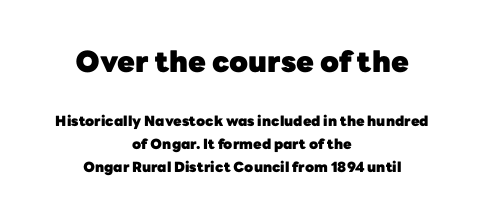
The image shows 29 px heavy sans-serif type, upright; set centered, normal line spacing (1.64x), normal letter spacing, not underlined; the first (top) block is 2.07x larger; low stroke contrast and a medium x-height.
